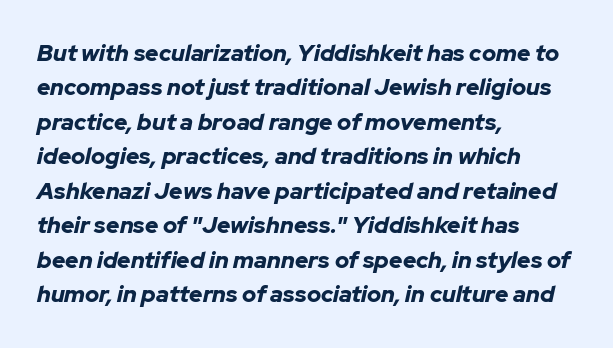
Every row of glyphs begins at an identical x-position on the left. There's an unmistakable incline to the writing here. Pretty heavy lettering here — definitely bold. In terms of letterspacing, this is plain default setting. Line spacing here is normal.
